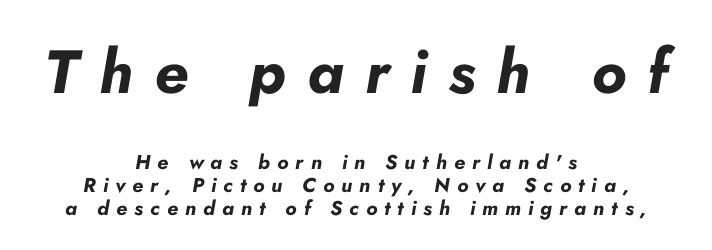
The image shows 61 px bold type, italic (leaning right); set centered, line spacing 1.16x, unusually wide letter spacing (+0.35 em), not underlined; the first (top) block is 3.05x larger; low stroke contrast and a small x-height.
